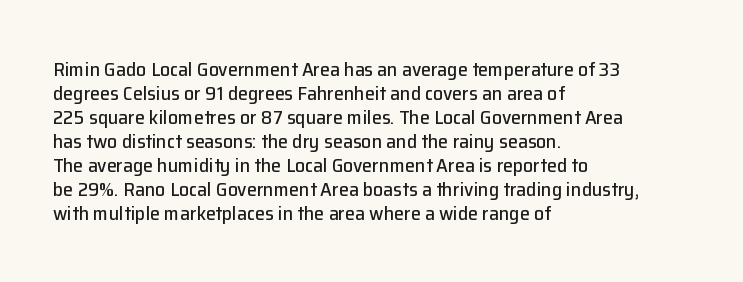
Q: Is the text italic (slanted)? A: No, it is upright.
Q: Is the text underlined? A: No.
Q: How is the paragraph aligned? A: Left-aligned.
Q: Is the spacing between letters normal or unusually wide? A: Normal.
